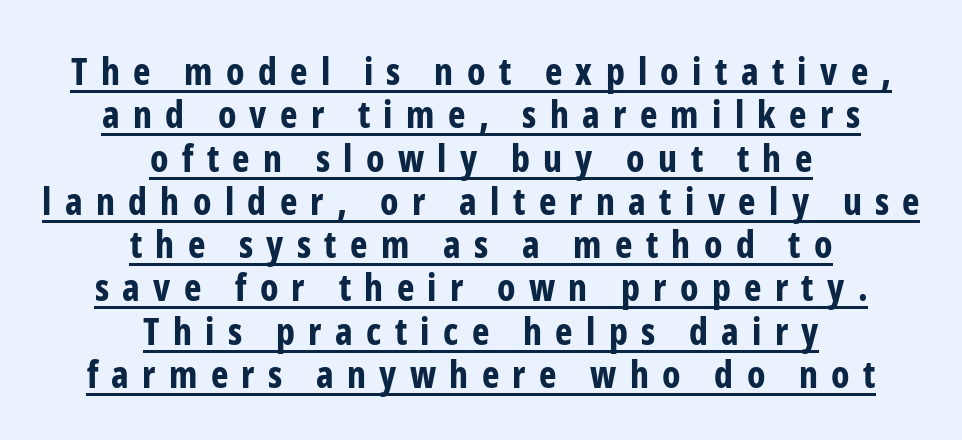
{"serif": "no", "italic": "no", "bold": "yes", "weight": "bold", "width": "condensed", "stroke_contrast": "low", "x_height": "medium", "monospaced": "no", "underline": "yes", "align": "center", "line_spacing_ratio": 1.17, "letter_spacing": "wide", "letter_spacing_em": 0.36, "glyph_px": 37}
